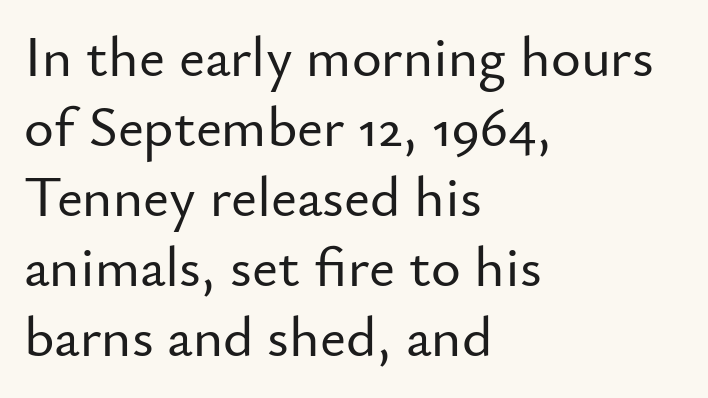
Q: Is the text italic (slanted)? A: No, it is upright.
Q: Is the typeface a serif or a sans-serif typeface? A: Sans-serif.
Q: Is the text underlined? A: No.
Q: How is the paragraph aligned? A: Left-aligned.
Q: Is the spacing between letters normal or unusually wide? A: Normal.
Q: Width (condensed, normal, or wide)? A: Normal.
Q: Stroke contrast? A: Low.
Q: x-height? A: Small.
Q: Monospaced? A: No.
